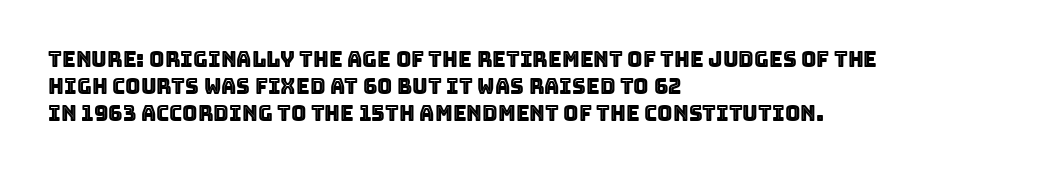
{"italic": "no", "underline": "no", "align": "left", "line_spacing": "normal", "line_spacing_ratio": 1.29, "letter_spacing": "normal", "letter_spacing_em": 0.0, "glyph_px": 21}
